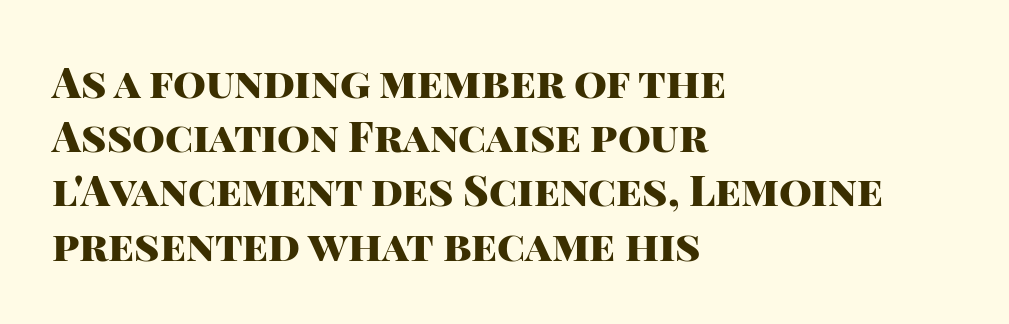
Q: Is the text bold? A: Yes.
Q: Is the text italic (slanted)? A: No, it is upright.
Q: Is the typeface a serif or a sans-serif typeface? A: Sans-serif.
Q: Is the text underlined? A: No.
Q: How is the paragraph aligned? A: Left-aligned.
Q: Is the spacing between letters normal or unusually wide? A: Normal.
Q: Is the spacing between lines tight, normal or loose? A: Normal.
Q: Width (condensed, normal, or wide)? A: Normal.
Q: Stroke contrast? A: High.
Q: x-height? A: Large.
Q: Monospaced? A: No.
